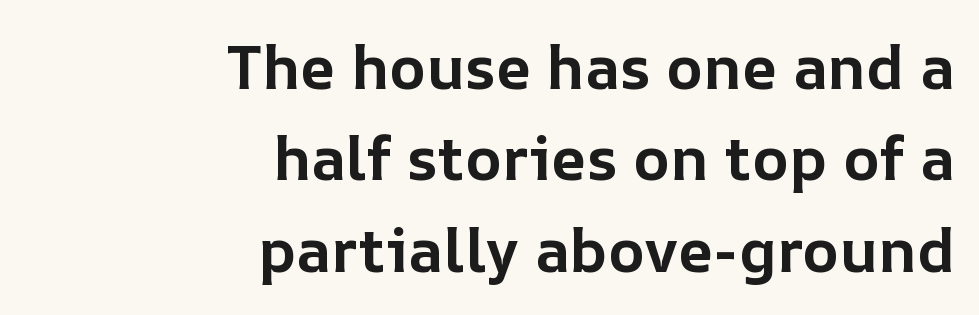
The image shows 61 px bold type, upright; set right-aligned, normal line spacing (1.5x), normal letter spacing, not underlined; low stroke contrast and a medium x-height.
